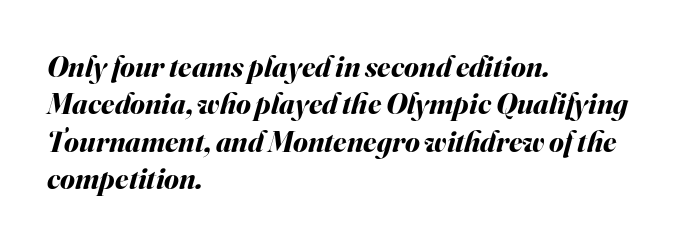
Q: Is the text bold? A: Yes.
Q: Is the text italic (slanted)? A: Yes, it leans right by about 16 degrees.
Q: Is the text underlined? A: No.
Q: How is the paragraph aligned? A: Left-aligned.
Q: Is the spacing between letters normal or unusually wide? A: Normal.
Q: Is the spacing between lines tight, normal or loose? A: Normal.
Q: Width (condensed, normal, or wide)? A: Normal.
Q: Stroke contrast? A: Medium.
Q: x-height? A: Small.
Q: Monospaced? A: No.
